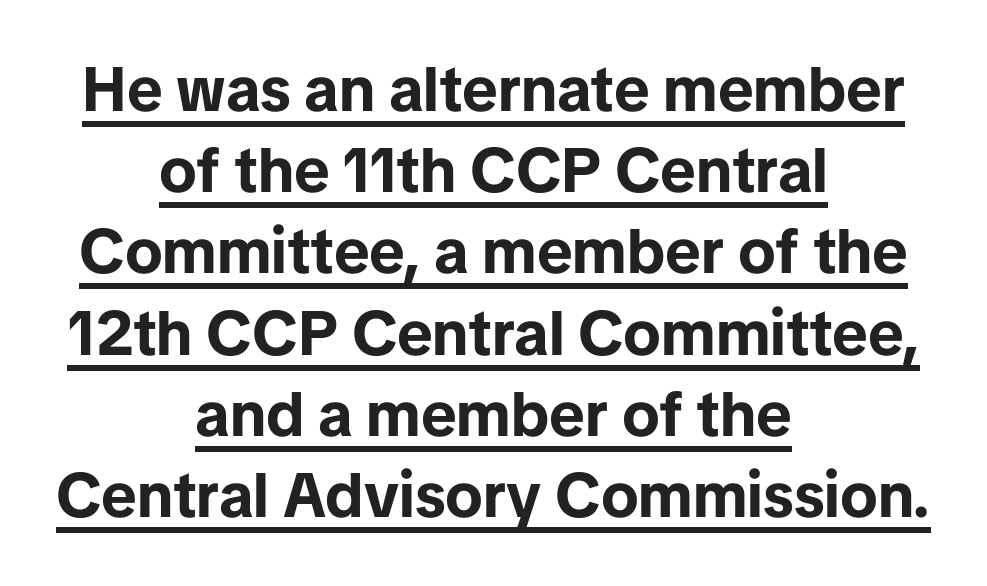
Characters remain perfectly vertical along every line. Has an underline been added? It has. The font is running at its bold setting. There is no visible air inserted between adjacent glyphs.
